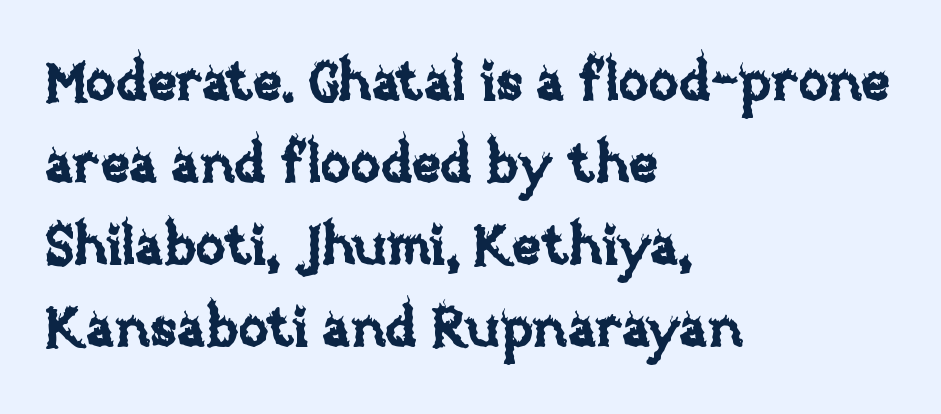
Standard letterfit; no display-style spreading of the glyphs. The leading is moderate, giving the passage an even texture. Clear beneath every line of the passage. Do the letters lean? They stand straight. The face used here is proportionally spaced, like ordinary book or web type.
